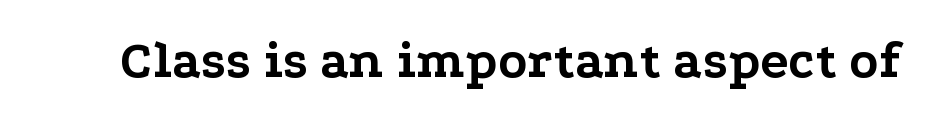
{"serif": "yes", "italic": "no", "bold": "yes", "weight": "bold", "width": "wide", "stroke_contrast": "low", "x_height": "medium", "monospaced": "no", "underline": "no", "letter_spacing": "normal", "letter_spacing_em": 0.0, "glyph_px": 53}
